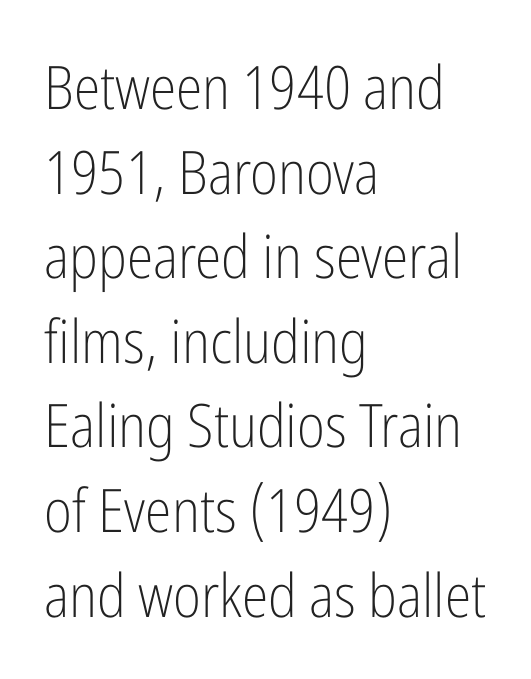
Q: Is the text bold? A: No.
Q: Is the text italic (slanted)? A: No, it is upright.
Q: Is the typeface a serif or a sans-serif typeface? A: Sans-serif.
Q: Is the text underlined? A: No.
Q: How is the paragraph aligned? A: Left-aligned.
Q: Is the spacing between letters normal or unusually wide? A: Normal.
Q: Is the spacing between lines tight, normal or loose? A: Normal.
Q: Width (condensed, normal, or wide)? A: Condensed.
Q: Stroke contrast? A: Low.
Q: x-height? A: Medium.
Q: Monospaced? A: No.
